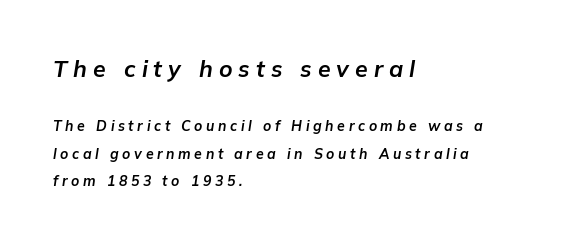
{"italic": "yes", "lean": "right", "slant_degrees": 9, "bold": "yes", "underline": "no", "align": "left", "line_spacing": "loose", "line_spacing_ratio": 1.95, "letter_spacing": "wide", "letter_spacing_em": 0.26, "larger_block": "first", "size_ratio": 1.64, "glyph_px": 23}
